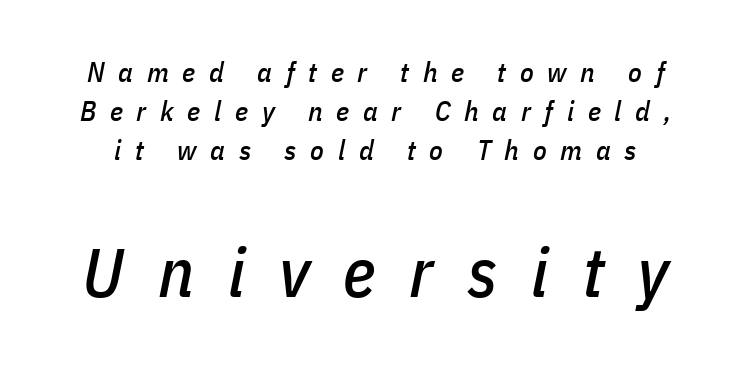
Q: Is the text italic (slanted)? A: Yes, it leans right by about 11 degrees.
Q: Is the text underlined? A: No.
Q: Is the spacing between letters normal or unusually wide? A: Unusually wide.
Q: Is the spacing between lines tight, normal or loose? A: Normal.
Q: Which block of text is set in a larger size, the first (top) or the second (bottom)? A: The second (bottom) one.
Q: Width (condensed, normal, or wide)? A: Condensed.
Q: Stroke contrast? A: Low.
Q: x-height? A: Medium.
Q: Monospaced? A: No.
